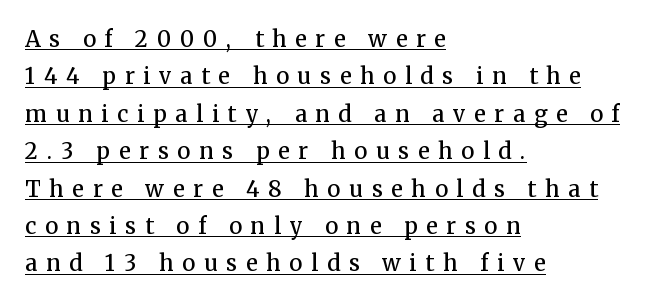
{"italic": "no", "bold": "semi", "underline": "yes", "align": "left", "line_spacing": "normal", "line_spacing_ratio": 1.7, "letter_spacing": "wide", "letter_spacing_em": 0.4, "glyph_px": 22}
